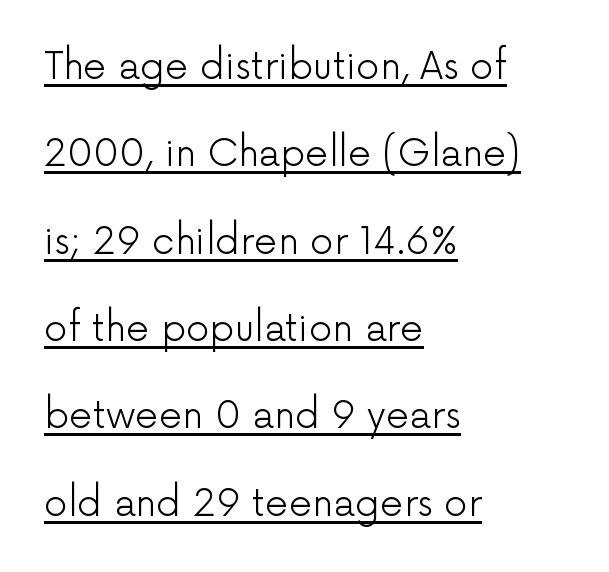
{"serif": "no", "italic": "no", "bold": "no", "weight": "light", "width": "normal", "stroke_contrast": "low", "x_height": "medium", "monospaced": "no", "underline": "yes", "align": "left", "line_spacing": "loose", "line_spacing_ratio": 2.36, "letter_spacing": "normal", "letter_spacing_em": 0.0, "glyph_px": 37}
